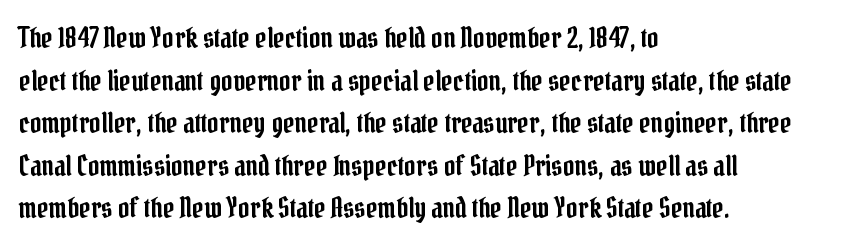
Default kerning and tracking; the words read as compact shapes. Here the designer chose a conventional face with non-uniform glyph widths. It's the straight-up-and-down kind of type. A classic flush-left, rag-right setting is used for this passage. A normal amount of white space separates one row of letters from the next.
